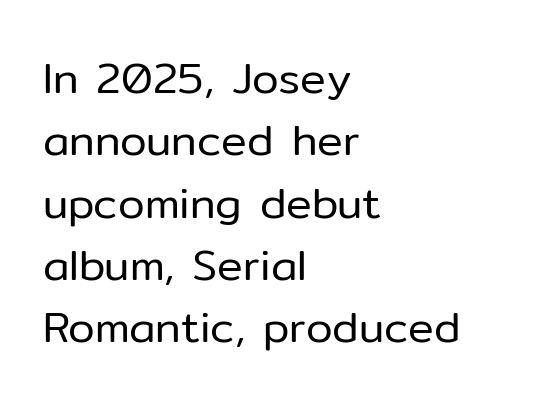
The image shows 43 px regular-weight sans-serif type, upright; set left-aligned, normal line spacing (1.45x), normal letter spacing, not underlined; low stroke contrast and a medium x-height.
